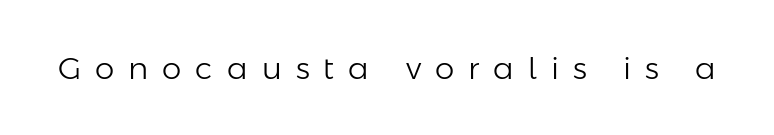
Q: Is the text bold? A: No.
Q: Is the text italic (slanted)? A: No, it is upright.
Q: Is the typeface a serif or a sans-serif typeface? A: Sans-serif.
Q: Is the text underlined? A: No.
Q: Is the spacing between letters normal or unusually wide? A: Unusually wide.
Q: Width (condensed, normal, or wide)? A: Normal.
Q: Stroke contrast? A: Low.
Q: x-height? A: Medium.
Q: Monospaced? A: No.
